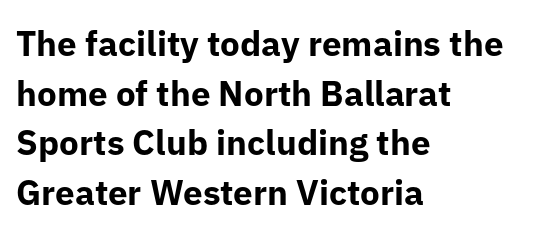
The image shows 35 px bold sans-serif type, upright; set left-aligned, normal line spacing (1.42x), normal letter spacing, not underlined; low stroke contrast and a medium x-height.
